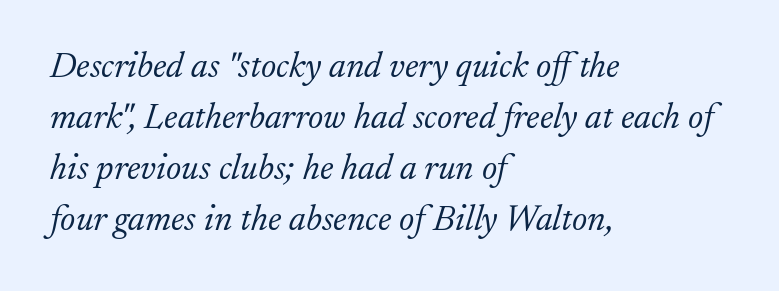
{"serif": "yes", "italic": "yes", "lean": "right", "slant_degrees": 17, "bold": "no", "weight": "light", "width": "normal", "stroke_contrast": "low", "x_height": "small", "monospaced": "no", "underline": "no", "align": "left", "line_spacing": "normal", "line_spacing_ratio": 1.42, "letter_spacing": "normal", "letter_spacing_em": 0.0, "glyph_px": 36}
